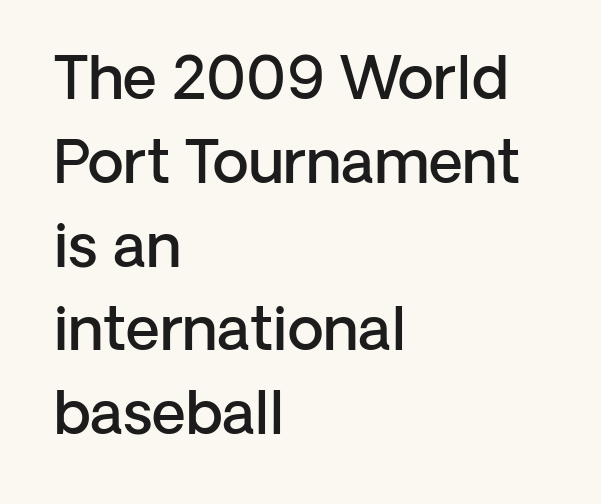
The image shows 59 px semibold sans-serif type, upright; set left-aligned, normal line spacing (1.42x), normal letter spacing, not underlined; low stroke contrast and a medium x-height.
